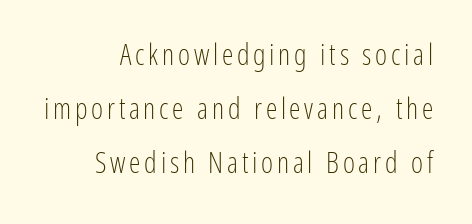
{"serif": "no", "italic": "no", "bold": "no", "weight": "light", "width": "condensed", "stroke_contrast": "low", "x_height": "medium", "monospaced": "no", "underline": "no", "align": "right", "line_spacing_ratio": 1.87, "glyph_px": 29}
